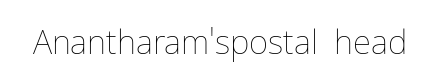
The image shows 33 px thin type, upright; set normal letter spacing, not underlined; low stroke contrast and a medium x-height.
